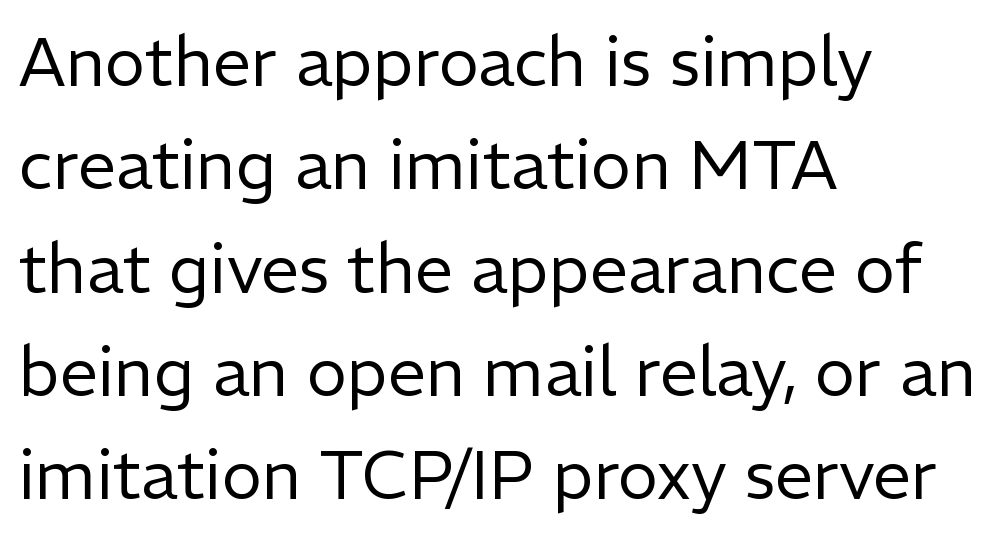
Layout note: lines flush left. You could not count columns in this text — the font is proportionally spaced. The font is comparable to plain body text, perhaps lighter. Designer's note — italics off, roman on. No feet cap the strokes, marking this as sans-serif type.
